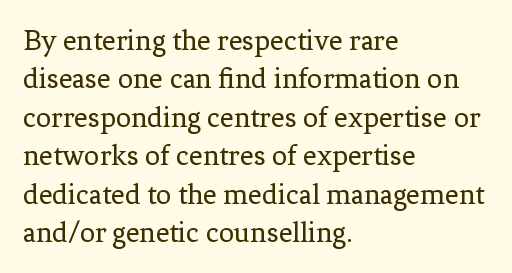
{"serif": "yes", "italic": "no", "bold": "no", "weight": "regular", "width": "normal", "stroke_contrast": "low", "x_height": "medium", "monospaced": "no", "underline": "no", "align": "left", "line_spacing": "normal", "line_spacing_ratio": 1.28, "letter_spacing": "normal", "letter_spacing_em": 0.0, "glyph_px": 30}
